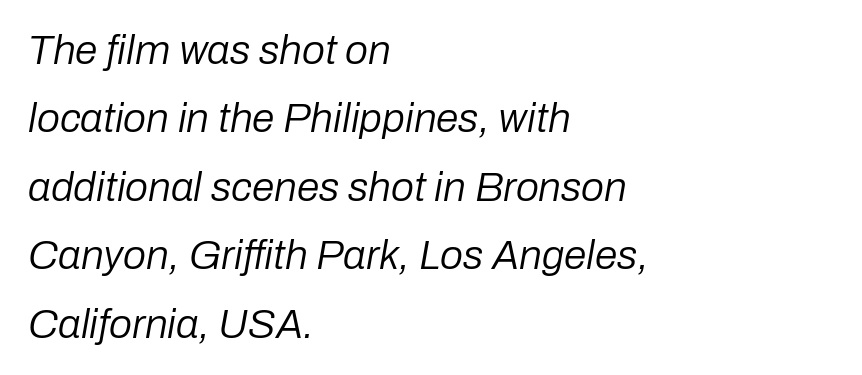
Q: Is the text bold? A: No.
Q: Is the text italic (slanted)? A: Yes, it leans right by about 10 degrees.
Q: Is the text underlined? A: No.
Q: How is the paragraph aligned? A: Left-aligned.
Q: Is the spacing between letters normal or unusually wide? A: Normal.
Q: Is the spacing between lines tight, normal or loose? A: Normal.
Q: Width (condensed, normal, or wide)? A: Normal.
Q: Stroke contrast? A: Low.
Q: x-height? A: Medium.
Q: Monospaced? A: No.
